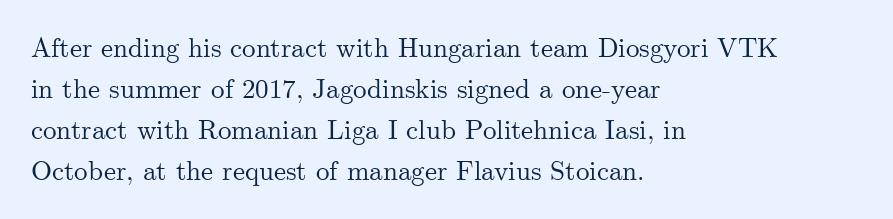
Q: Is the text italic (slanted)? A: No, it is upright.
Q: Is the text underlined? A: No.
Q: How is the paragraph aligned? A: Left-aligned.
Q: Is the spacing between letters normal or unusually wide? A: Normal.
Q: Is the spacing between lines tight, normal or loose? A: Normal.
